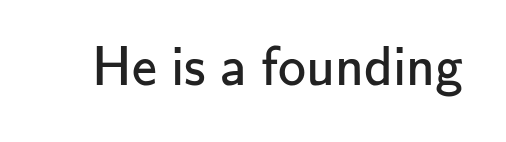
{"serif": "no", "italic": "no", "bold": "no", "weight": "regular", "width": "normal", "stroke_contrast": "low", "x_height": "small", "monospaced": "no", "underline": "no", "letter_spacing": "normal", "letter_spacing_em": 0.0, "glyph_px": 56}
